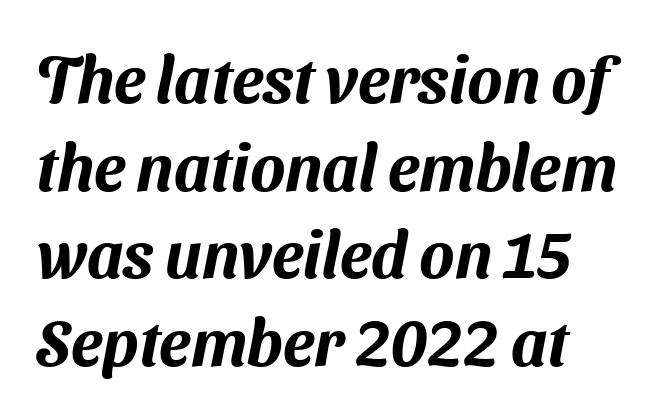
Q: Is the typeface a serif or a sans-serif typeface? A: Sans-serif.
Q: Is the text underlined? A: No.
Q: How is the paragraph aligned? A: Left-aligned.
Q: Is the spacing between letters normal or unusually wide? A: Normal.
Q: Is the spacing between lines tight, normal or loose? A: Normal.
Q: Width (condensed, normal, or wide)? A: Normal.
Q: Stroke contrast? A: Medium.
Q: x-height? A: Medium.
Q: Monospaced? A: No.
